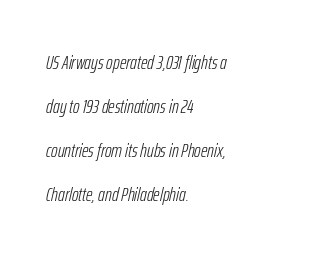
The image shows 20 px text type, italic (leaning right); set left-aligned, loose line spacing (2.2x), normal letter spacing, not underlined.
